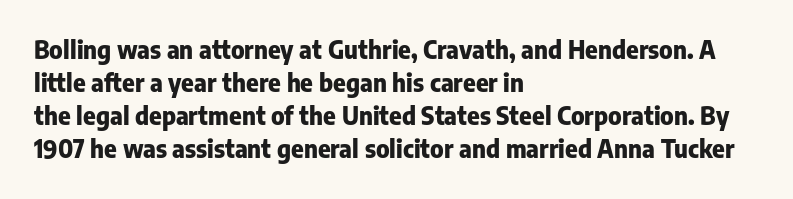
These lines keep a tight, regular rhythm from letter to letter. Heavy-handed strokes throughout: this text is bold. A normal amount of white space separates one row of letters from the next. The font's upright variant was chosen for this text. The string is rendered with underlining switched off. Which margin do the lines hug? The left one — the right edge is uneven.
